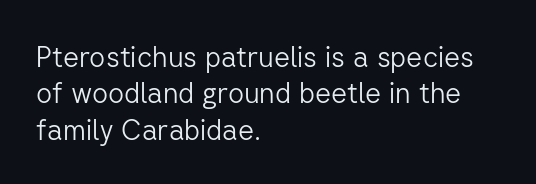
The image shows 28 px light sans-serif type, upright; set left-aligned, normal line spacing (1.3x), normal letter spacing, not underlined; low stroke contrast and a medium x-height.
